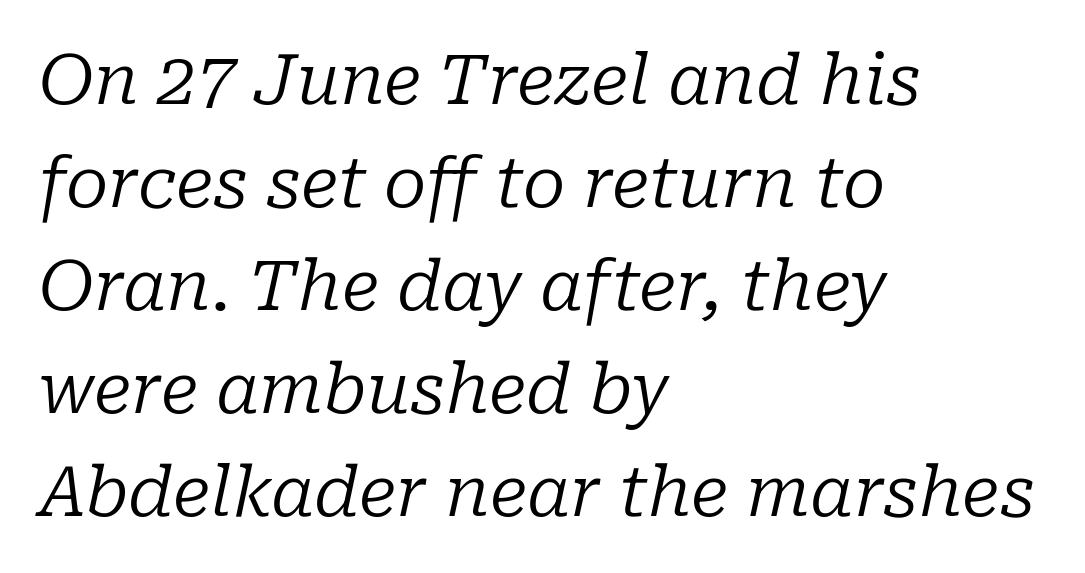
Q: Is the text bold? A: No.
Q: Is the text italic (slanted)? A: Yes, it leans right by about 10 degrees.
Q: Is the typeface a serif or a sans-serif typeface? A: Serif.
Q: Is the text underlined? A: No.
Q: How is the paragraph aligned? A: Left-aligned.
Q: Is the spacing between letters normal or unusually wide? A: Normal.
Q: Is the spacing between lines tight, normal or loose? A: Normal.
Q: Width (condensed, normal, or wide)? A: Normal.
Q: Stroke contrast? A: Low.
Q: x-height? A: Medium.
Q: Monospaced? A: No.
